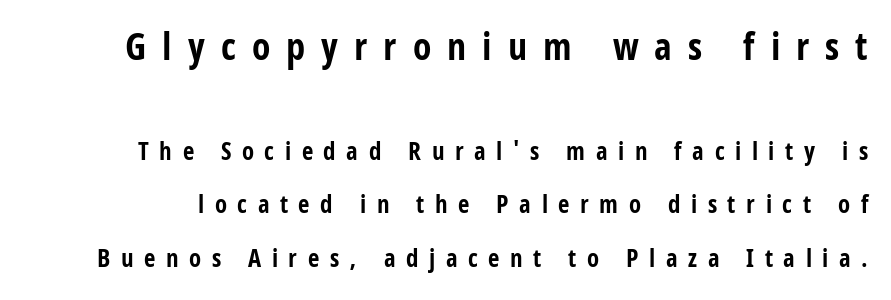
The image shows 38 px bold, condensed sans-serif type, upright; set loose line spacing (2.14x), unusually wide letter spacing (+0.42 em), not underlined; the first (top) block is 1.52x larger; low stroke contrast and a large x-height.
